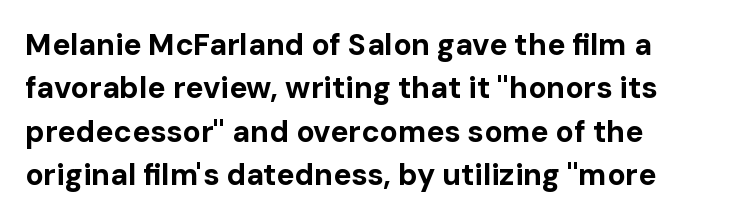
The space directly below the letters is spotless. Quick note: not italic, upright. Letter spacing: default. Stroke thickness is high; the sample reads as a true bold. The letters advance in unequal steps, a hallmark of proportional type.
